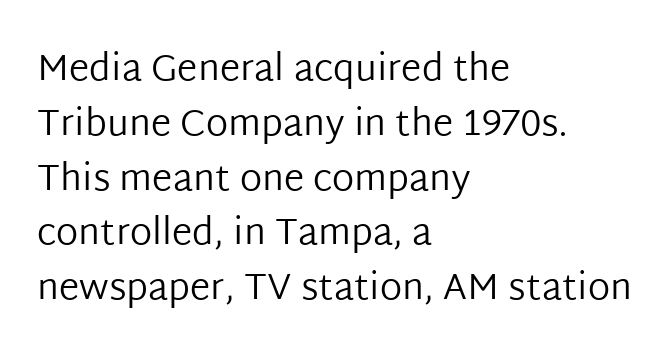
The image shows 37 px regular-weight sans-serif type, upright; set left-aligned, normal line spacing (1.48x), normal letter spacing, not underlined; low stroke contrast and a medium x-height.
